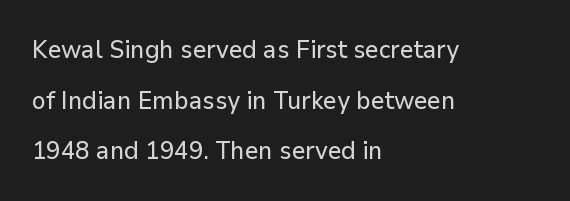
The image shows 25 px text type, upright; set left-aligned, loose line spacing (2.03x), normal letter spacing, not underlined.
